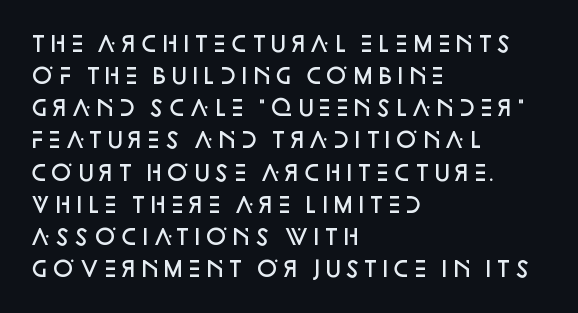
{"italic": "no", "bold": "semi", "underline": "no", "align": "left", "line_spacing": "normal", "line_spacing_ratio": 1.53, "letter_spacing": "normal", "letter_spacing_em": 0.0, "glyph_px": 21}
